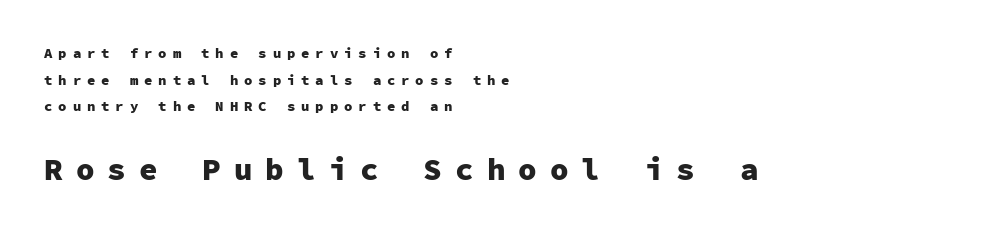
The characters display no serif detailing; their extremities are plain. There is plenty of visible air inserted between adjacent glyphs. Typographic density is high because the face is bold. No italicization has been applied; the sample stays upright. Here the designer chose a console-style face with uniform glyph widths.
